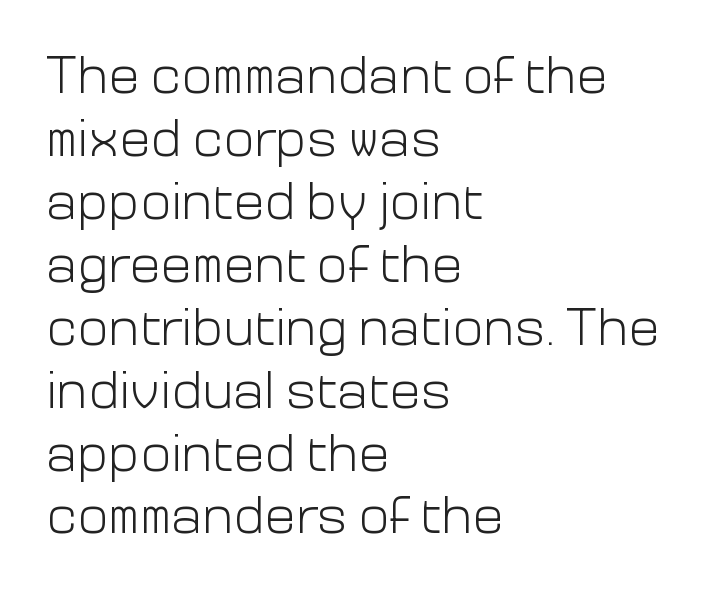
The ragged edge is on the right, which tells us the setting is flush left. The gap between lines stays unmarked. This sample uses plain, unmodified letter spacing. The rendering uses natural spacing where letterforms have individual widths.
